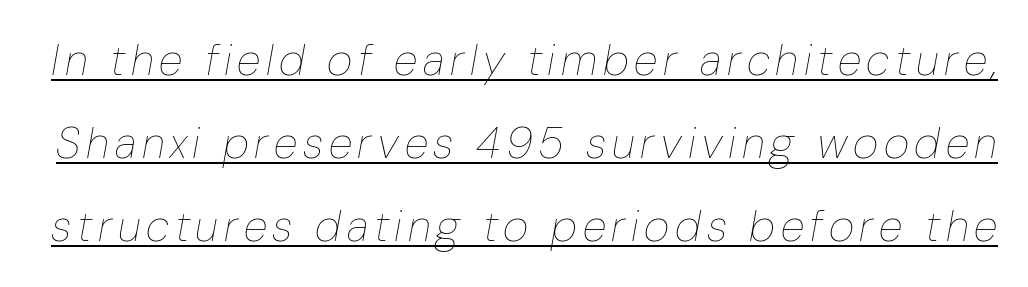
{"italic": "yes", "lean": "right", "slant_degrees": 10, "bold": "no", "weight": "thin", "width": "condensed", "stroke_contrast": "low", "x_height": "medium", "monospaced": "no", "underline": "yes", "line_spacing_ratio": 1.89, "glyph_px": 44}
